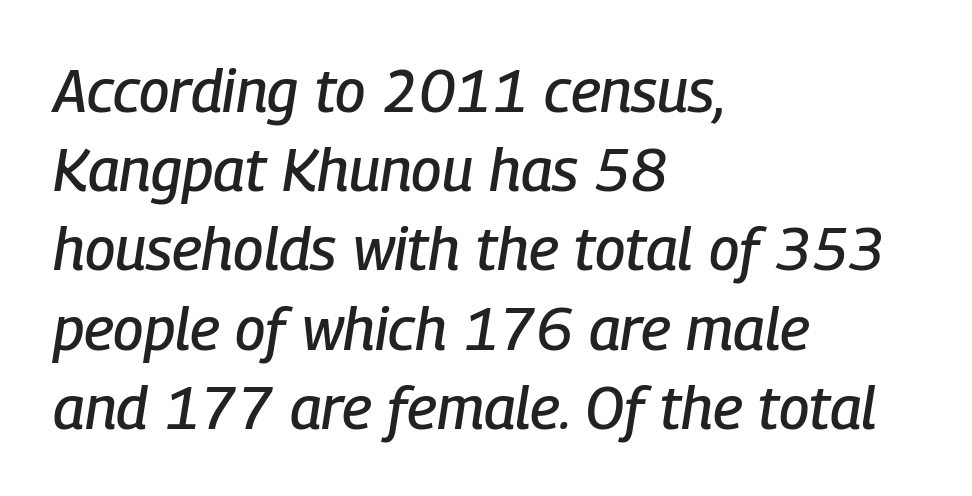
Visually the block forms a straight wall on the left and a jagged coastline on the right. Normally led — the rows are evenly, conventionally spaced. The rendering uses natural spacing where letterforms have individual widths. The passage shown is not underscored anywhere. The horizontal fit of the characters is conventional and even. Style check: oblique.
